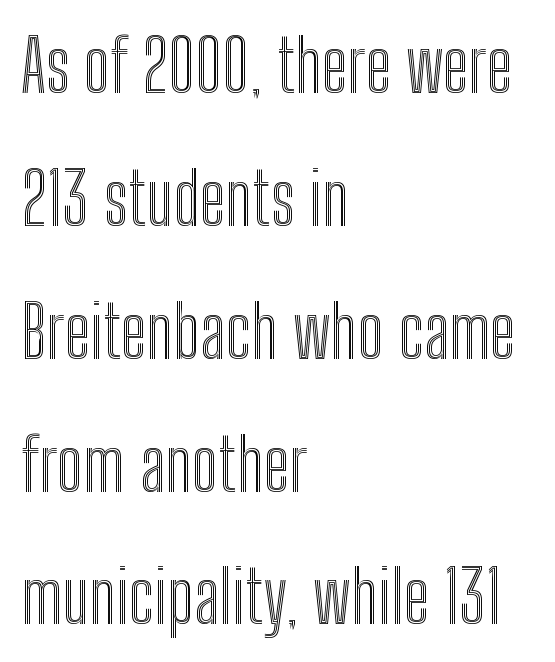
The image shows 73 px condensed type, upright; set left-aligned, line spacing 1.82x, normal letter spacing, not underlined; a medium x-height.
